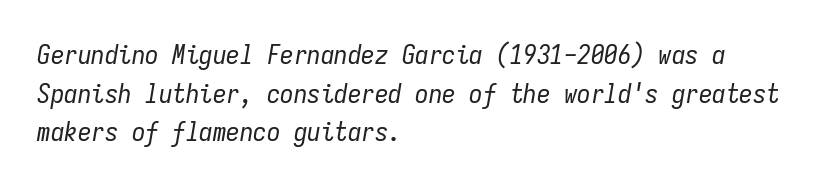
The passage shown is not underscored anywhere. The letterforms sit shoulder to shoulder at normal distance. The specimen reads as italic at a glance. The rows are spaced the way most documents space them.
